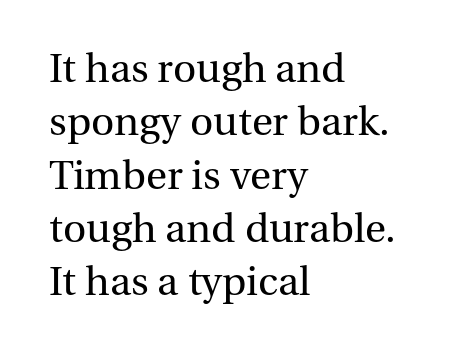
{"serif": "yes", "italic": "no", "bold": "no", "weight": "regular", "width": "normal", "stroke_contrast": "medium", "x_height": "medium", "monospaced": "no", "underline": "no", "align": "left", "line_spacing_ratio": 1.24, "letter_spacing": "normal", "letter_spacing_em": 0.0, "glyph_px": 43}
